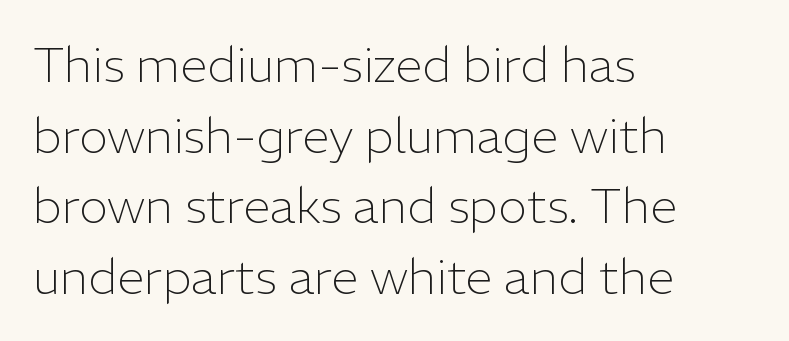
{"serif": "no", "italic": "no", "bold": "no", "weight": "light", "width": "normal", "stroke_contrast": "low", "x_height": "medium", "monospaced": "no", "underline": "no", "align": "left", "line_spacing": "normal", "line_spacing_ratio": 1.44, "letter_spacing": "normal", "letter_spacing_em": 0.0, "glyph_px": 49}
